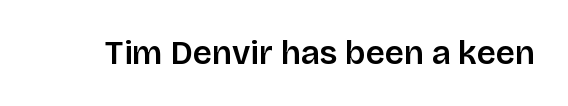
{"serif": "no", "italic": "no", "width": "normal", "stroke_contrast": "low", "x_height": "large", "monospaced": "no", "underline": "no", "letter_spacing": "normal", "letter_spacing_em": 0.0, "glyph_px": 33}
